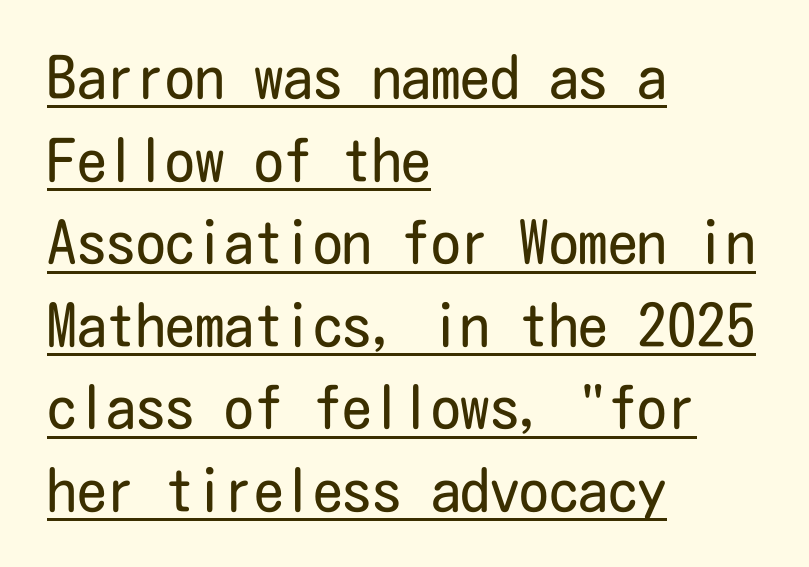
Q: Is the text bold? A: No.
Q: Is the text italic (slanted)? A: No, it is upright.
Q: Is the typeface a serif or a sans-serif typeface? A: Sans-serif.
Q: Is the text underlined? A: Yes.
Q: How is the paragraph aligned? A: Left-aligned.
Q: Is the spacing between letters normal or unusually wide? A: Normal.
Q: Is the spacing between lines tight, normal or loose? A: Normal.
Q: Width (condensed, normal, or wide)? A: Condensed.
Q: Stroke contrast? A: Low.
Q: x-height? A: Medium.
